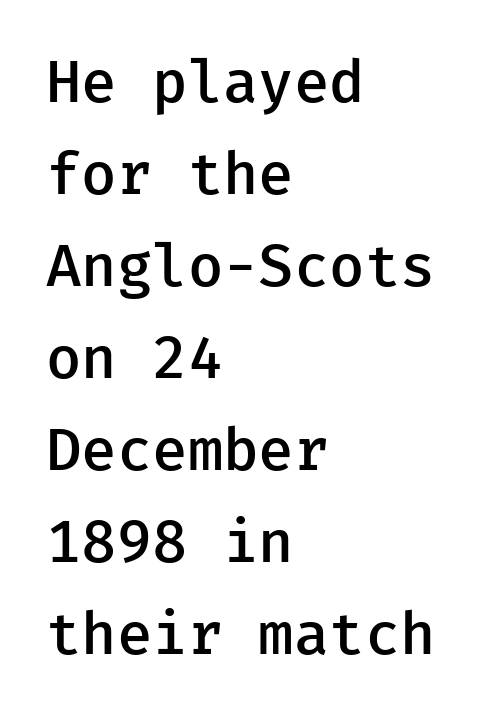
The image shows 59 px semibold sans-serif type, upright; set left-aligned, normal line spacing (1.56x), normal letter spacing, not underlined; low stroke contrast and a medium x-height.
